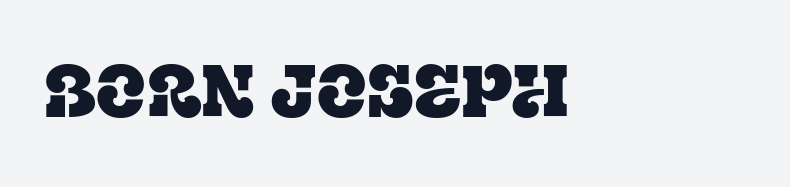
The image shows 73 px serif type, upright; set left-aligned, normal letter spacing, not underlined; low stroke contrast and a large x-height.
